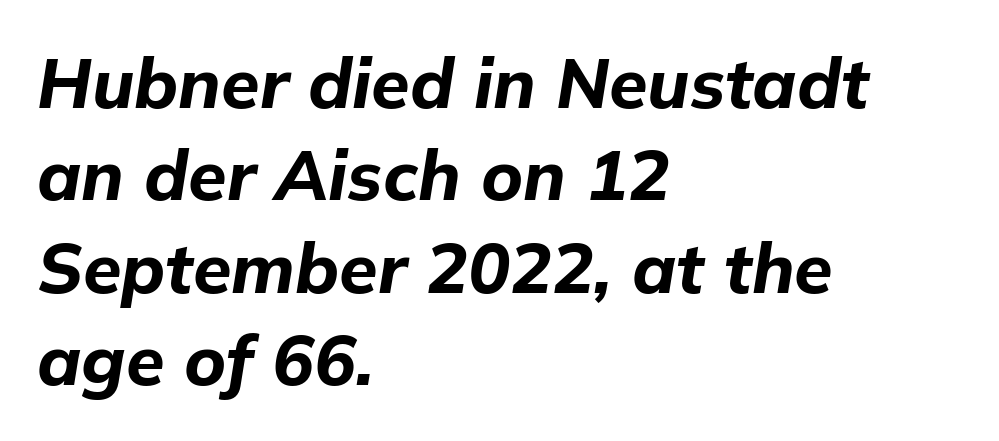
Q: Is the text bold? A: Yes.
Q: Is the text italic (slanted)? A: Yes, it leans right by about 9 degrees.
Q: Is the text underlined? A: No.
Q: How is the paragraph aligned? A: Left-aligned.
Q: Is the spacing between letters normal or unusually wide? A: Normal.
Q: Is the spacing between lines tight, normal or loose? A: Normal.
Q: Width (condensed, normal, or wide)? A: Normal.
Q: Stroke contrast? A: Low.
Q: x-height? A: Medium.
Q: Monospaced? A: No.
